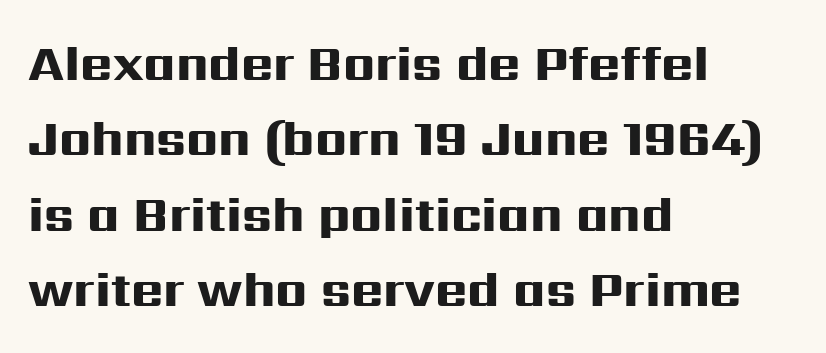
Q: Is the text bold? A: Yes.
Q: Is the text italic (slanted)? A: No, it is upright.
Q: Is the typeface a serif or a sans-serif typeface? A: Sans-serif.
Q: Is the text underlined? A: No.
Q: How is the paragraph aligned? A: Left-aligned.
Q: Is the spacing between letters normal or unusually wide? A: Normal.
Q: Is the spacing between lines tight, normal or loose? A: Normal.
Q: Width (condensed, normal, or wide)? A: Wide.
Q: Stroke contrast? A: High.
Q: x-height? A: Medium.
Q: Monospaced? A: No.
